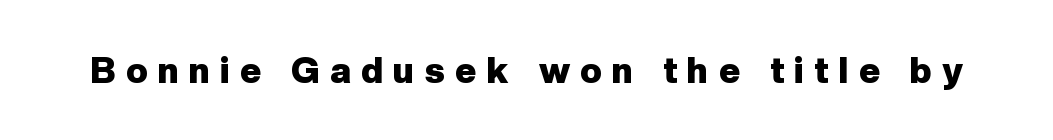
The image shows 36 px heavy sans-serif type, upright; set unusually wide letter spacing (+0.29 em), not underlined; low stroke contrast and a medium x-height.
